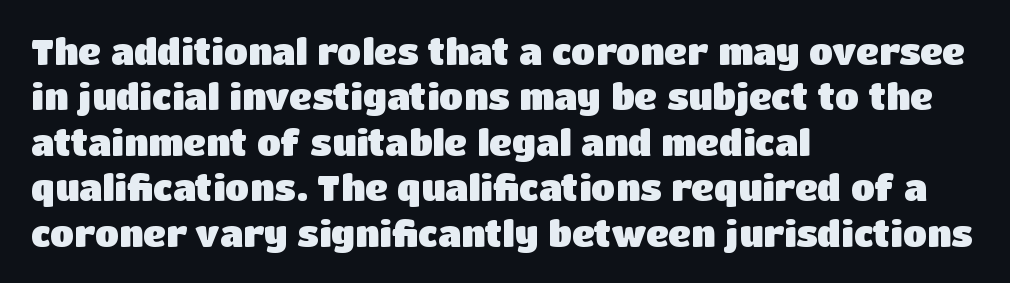
{"serif": "no", "italic": "no", "bold": "yes", "weight": "heavy", "width": "normal", "stroke_contrast": "low", "x_height": "large", "monospaced": "no", "underline": "no", "align": "left", "line_spacing": "normal", "line_spacing_ratio": 1.3, "letter_spacing": "normal", "letter_spacing_em": 0.0, "glyph_px": 35}
